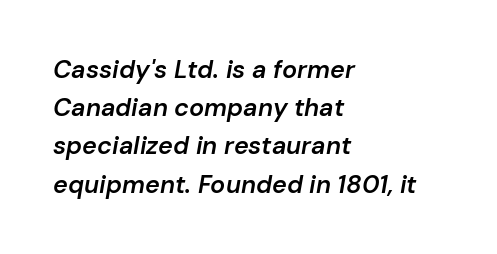
Q: Is the text bold? A: Semi-bold.
Q: Is the text italic (slanted)? A: Yes, it leans right by about 10 degrees.
Q: Is the text underlined? A: No.
Q: How is the paragraph aligned? A: Left-aligned.
Q: Is the spacing between letters normal or unusually wide? A: Normal.
Q: Is the spacing between lines tight, normal or loose? A: Normal.
